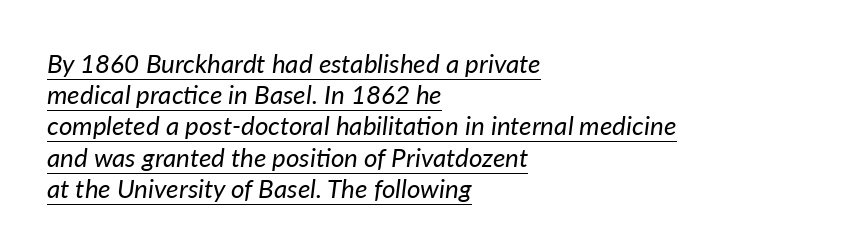
The image shows 26 px text type, italic (leaning right); set left-aligned, line spacing 1.2x, normal letter spacing, underlined.
